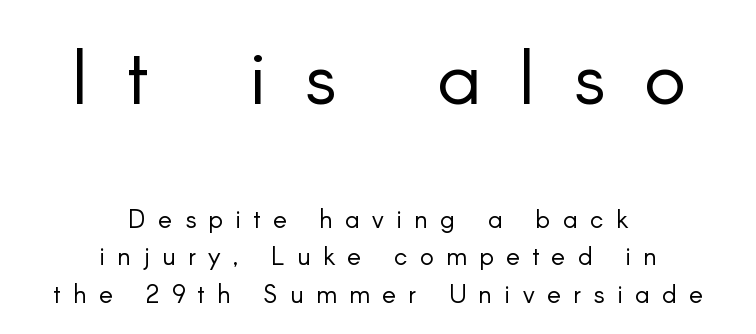
{"serif": "no", "italic": "no", "bold": "no", "weight": "light", "width": "normal", "stroke_contrast": "low", "x_height": "small", "monospaced": "no", "underline": "no", "align": "center", "line_spacing": "normal", "line_spacing_ratio": 1.44, "letter_spacing": "wide", "letter_spacing_em": 0.48, "larger_block": "first", "size_ratio": 3.04, "glyph_px": 79}
